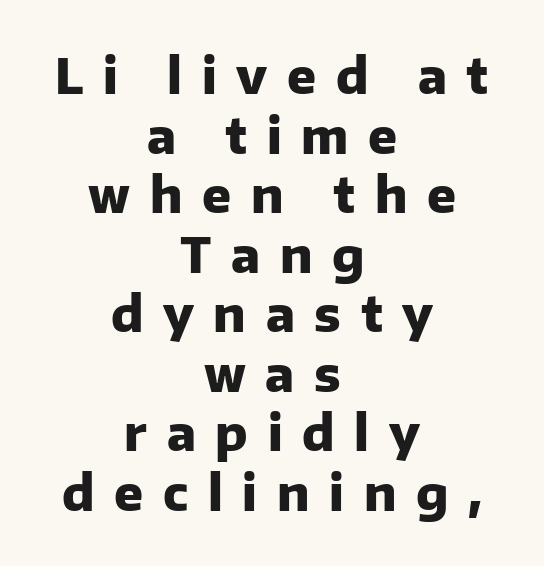
The lettering holds an erect, upright posture throughout. Each glyph is drawn with heavy, bold strokes. Someone cranked the tracking dial way up on this one. Lines of text with bare space underneath.
